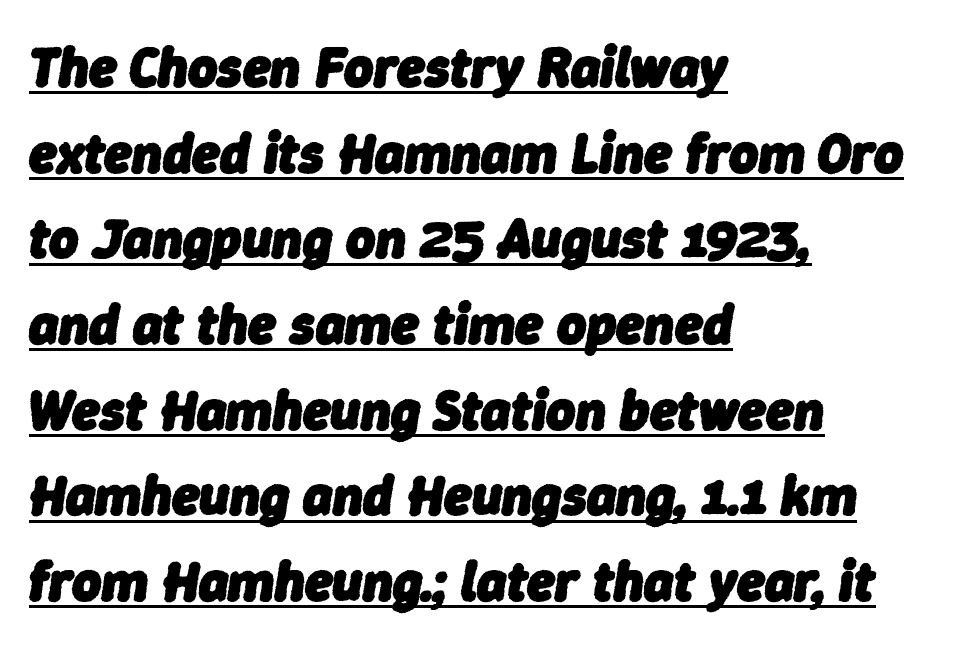
Words appear dense and cohesive because spacing is normal. The glyphs are accompanied by a horizontal stroke just below them. Looks like regular typesetting: each glyph gets only the width it needs. The compositor pushed each line to the left boundary. Notice how descenders clear the ascenders below comfortably — that's standard leading.
